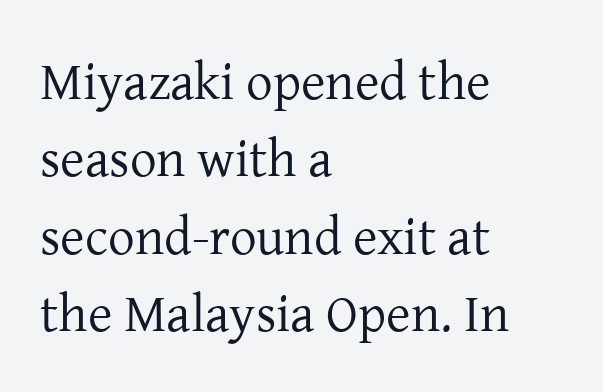
{"serif": "yes", "italic": "no", "bold": "no", "weight": "regular", "width": "normal", "stroke_contrast": "low", "x_height": "medium", "monospaced": "no", "underline": "no", "align": "left", "line_spacing": "normal", "line_spacing_ratio": 1.46, "letter_spacing": "normal", "letter_spacing_em": 0.0, "glyph_px": 53}
